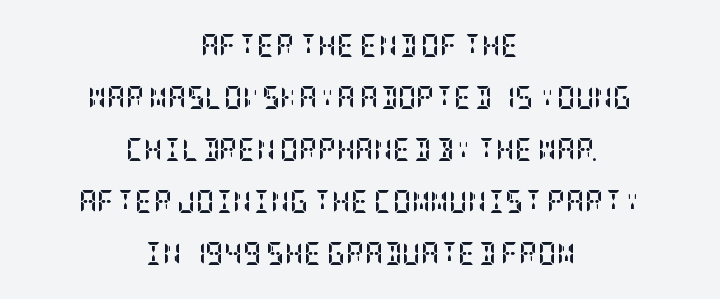
Q: Is the text bold? A: Yes.
Q: Is the text italic (slanted)? A: No, it is upright.
Q: Is the text underlined? A: No.
Q: How is the paragraph aligned? A: Centered.
Q: Is the spacing between letters normal or unusually wide? A: Normal.
Q: Is the spacing between lines tight, normal or loose? A: Loose.
